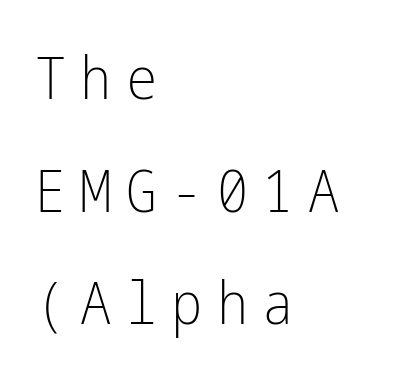
A clean baseline with only descenders dipping below it. Observe the absence of serifs on each vertical stroke in this sample. Bold? No — there's no thickening of the strokes. The typography opts for an upright posture over an oblique one. Display-style spreading of the glyphs; the letterfit is very open. The passage is arranged the way most books set body copy — flush left.
